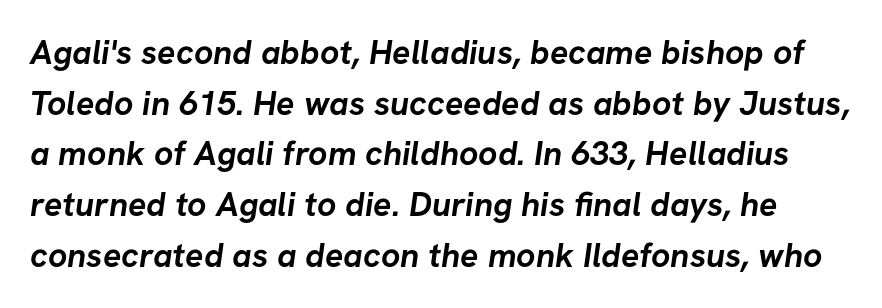
The image shows 34 px semibold sans-serif type; set normal line spacing (1.49x), normal letter spacing, not underlined; low stroke contrast and a medium x-height.
